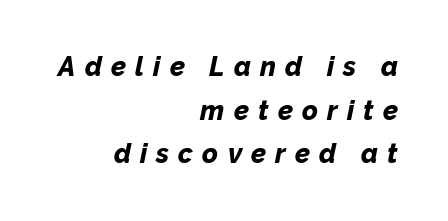
The image shows 27 px bold type, italic (leaning right); set right-aligned, normal line spacing (1.62x), unusually wide letter spacing (+0.34 em), not underlined.
